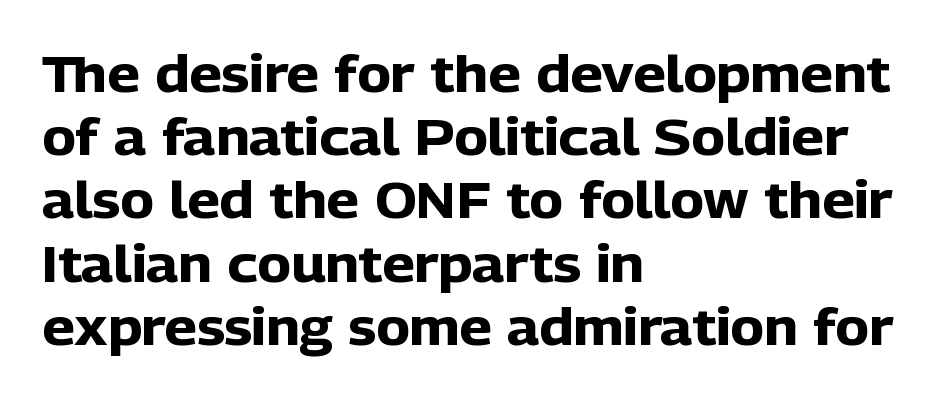
Each letter's strokes conclude bluntly, with no projecting serifs. Heavy-handed strokes throughout: this text is bold. The passage shown is not underscored anywhere. This is roman type, the default non-slanted kind.
